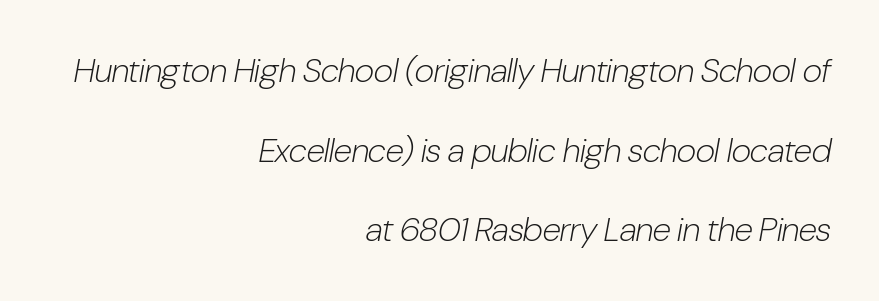
Nothing unusual about the tracking: characters are spaced as the font intends. A typesetter would call this proportional, since set widths differ per character. Check under the words: just untouched page. The typeface has the unassuming heft of standard copy or less.
